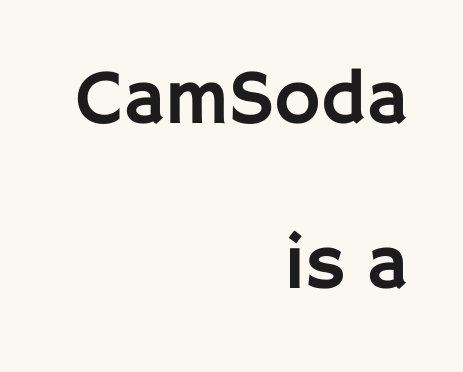
{"serif": "no", "italic": "no", "width": "normal", "stroke_contrast": "low", "x_height": "large", "monospaced": "no", "underline": "no", "align": "right", "line_spacing": "loose", "line_spacing_ratio": 2.12, "letter_spacing": "normal", "letter_spacing_em": 0.0, "glyph_px": 78}
